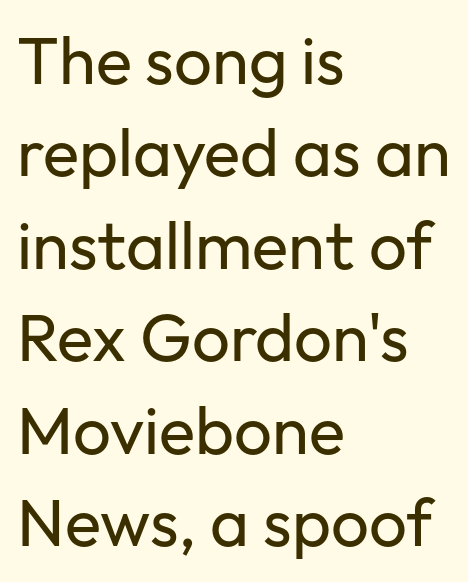
{"serif": "no", "italic": "no", "bold": "no", "weight": "regular", "width": "normal", "stroke_contrast": "low", "x_height": "medium", "monospaced": "no", "underline": "no", "align": "left", "line_spacing": "normal", "line_spacing_ratio": 1.38, "letter_spacing": "normal", "letter_spacing_em": 0.0, "glyph_px": 67}
